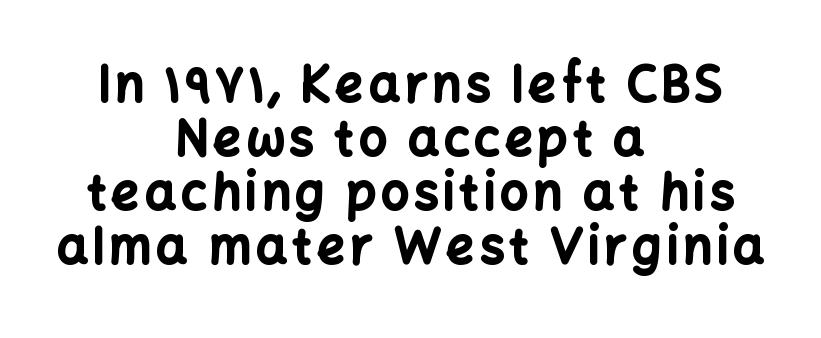
Q: Is the text bold? A: Yes.
Q: Is the text italic (slanted)? A: No, it is upright.
Q: Is the typeface a serif or a sans-serif typeface? A: Sans-serif.
Q: Is the text underlined? A: No.
Q: How is the paragraph aligned? A: Centered.
Q: Is the spacing between lines tight, normal or loose? A: Tight.
Q: Width (condensed, normal, or wide)? A: Normal.
Q: Stroke contrast? A: Low.
Q: x-height? A: Medium.
Q: Monospaced? A: No.
